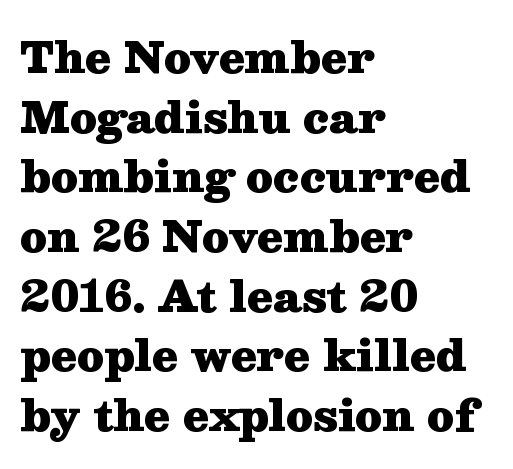
Q: Is the text bold? A: Yes.
Q: Is the text italic (slanted)? A: No, it is upright.
Q: Is the typeface a serif or a sans-serif typeface? A: Serif.
Q: Is the text underlined? A: No.
Q: How is the paragraph aligned? A: Left-aligned.
Q: Is the spacing between letters normal or unusually wide? A: Normal.
Q: Is the spacing between lines tight, normal or loose? A: Normal.
Q: Width (condensed, normal, or wide)? A: Wide.
Q: Stroke contrast? A: Medium.
Q: x-height? A: Medium.
Q: Monospaced? A: No.
